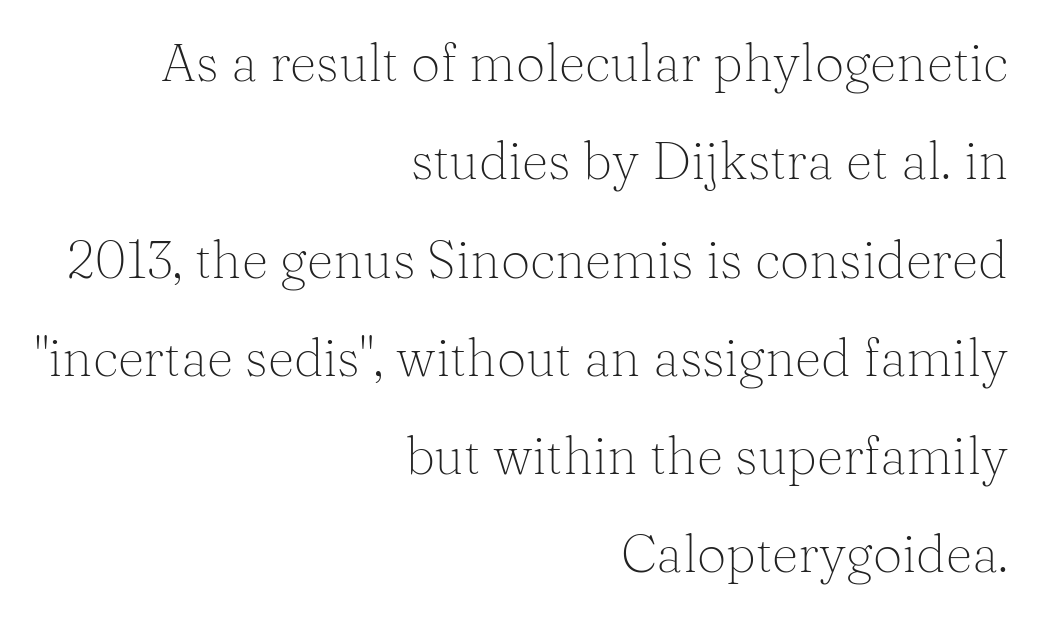
Q: Is the text bold? A: No.
Q: Is the text italic (slanted)? A: No, it is upright.
Q: Is the typeface a serif or a sans-serif typeface? A: Serif.
Q: Is the text underlined? A: No.
Q: How is the paragraph aligned? A: Right-aligned.
Q: Is the spacing between letters normal or unusually wide? A: Normal.
Q: Width (condensed, normal, or wide)? A: Normal.
Q: Stroke contrast? A: Medium.
Q: x-height? A: Medium.
Q: Monospaced? A: No.
